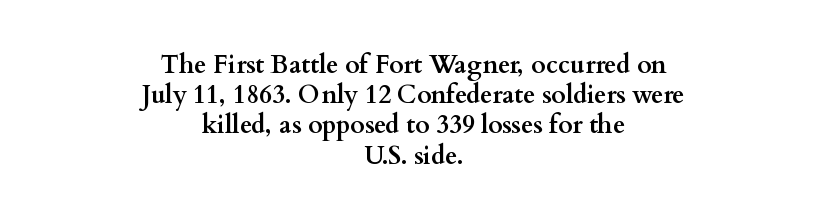
Q: Is the text bold? A: Yes.
Q: Is the text italic (slanted)? A: No, it is upright.
Q: Is the text underlined? A: No.
Q: How is the paragraph aligned? A: Centered.
Q: Is the spacing between letters normal or unusually wide? A: Normal.
